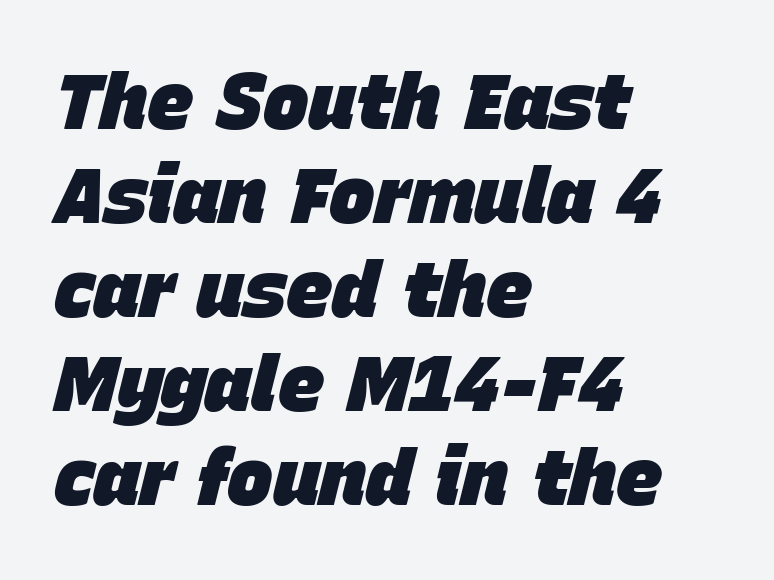
In terms of letterspacing, this is plain default setting. Emphasis-style slanted type is in use. The passage shown is typed in a proportional face where columns would drift. Plain, unruled lines of type. Typesetter's note: full bold, strokes at maximum text heaviness.
